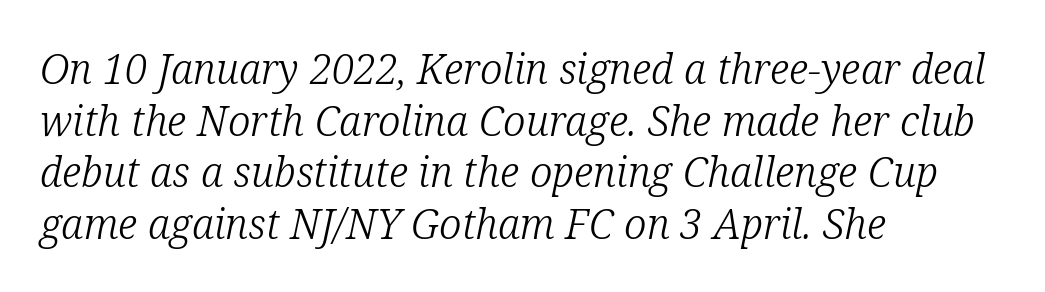
Q: Is the text bold? A: No.
Q: Is the text italic (slanted)? A: Yes, it leans right by about 12 degrees.
Q: Is the typeface a serif or a sans-serif typeface? A: Serif.
Q: Is the text underlined? A: No.
Q: How is the paragraph aligned? A: Left-aligned.
Q: Is the spacing between letters normal or unusually wide? A: Normal.
Q: Is the spacing between lines tight, normal or loose? A: Normal.
Q: Width (condensed, normal, or wide)? A: Normal.
Q: Stroke contrast? A: Low.
Q: x-height? A: Medium.
Q: Monospaced? A: No.
